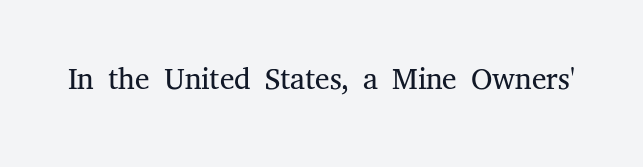
Nobody drew a line under any word here. Each letter's strokes conclude with small projecting serifs. Character widths vary here, with narrow letters taking less room than wide ones. Does extra space separate the letters? No, they use regular spacing. Nope, not italic — everything's standing straight.
